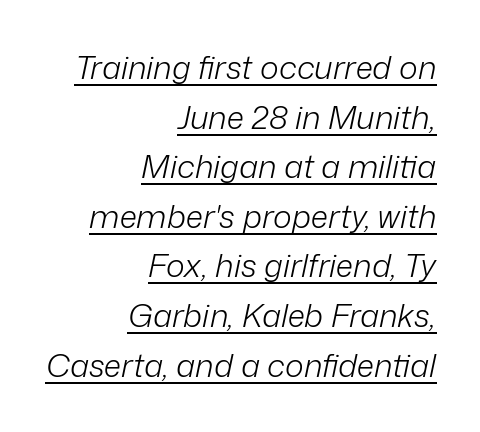
{"italic": "yes", "lean": "right", "slant_degrees": 12, "bold": "no", "weight": "light", "width": "normal", "stroke_contrast": "low", "x_height": "medium", "monospaced": "no", "underline": "yes", "align": "right", "line_spacing": "normal", "line_spacing_ratio": 1.55, "letter_spacing": "normal", "letter_spacing_em": 0.0, "glyph_px": 32}
